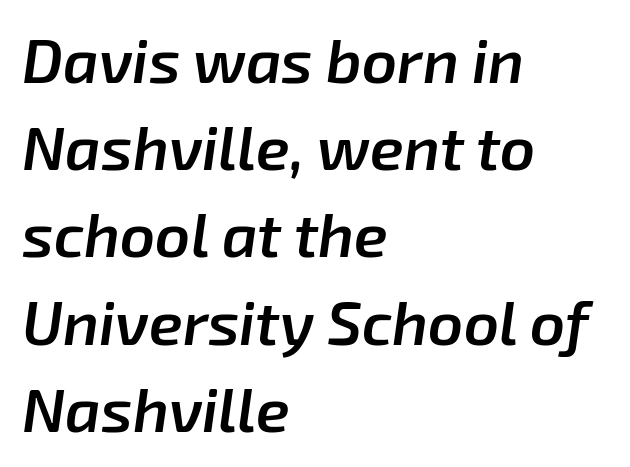
{"italic": "yes", "lean": "right", "slant_degrees": 8, "bold": "semi", "weight": "semibold", "width": "normal", "stroke_contrast": "low", "x_height": "medium", "monospaced": "no", "underline": "no", "align": "left", "line_spacing": "normal", "line_spacing_ratio": 1.43, "letter_spacing": "normal", "letter_spacing_em": 0.0, "glyph_px": 61}
